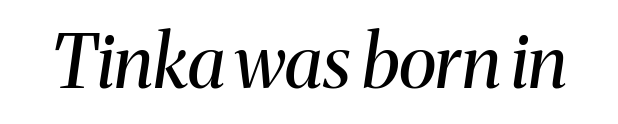
{"serif": "yes", "italic": "yes", "lean": "right", "slant_degrees": 8, "bold": "no", "weight": "regular", "width": "normal", "stroke_contrast": "medium", "x_height": "medium", "monospaced": "no", "underline": "no", "letter_spacing": "normal", "letter_spacing_em": 0.0, "glyph_px": 73}
